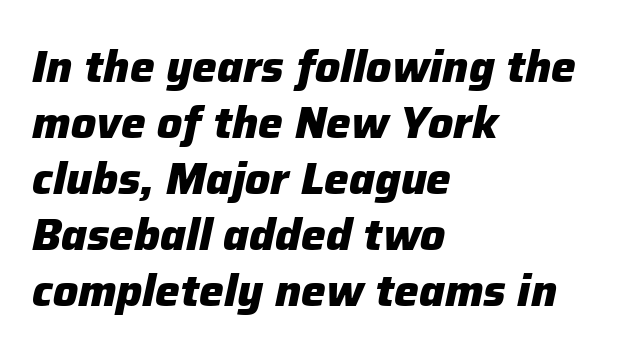
The rendering uses natural spacing where letterforms have individual widths. Compared with ordinary roman type, these characters are visibly tilted. Decoration check: the copy has no underline. Leading matches the norm, producing a regular column. You could call the tracking neutral — neither tight nor loose. What weight is shown? A full bold with thick strokes.
